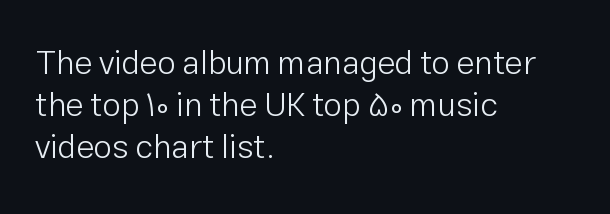
{"serif": "no", "italic": "no", "bold": "no", "weight": "light", "width": "normal", "stroke_contrast": "low", "x_height": "medium", "monospaced": "no", "underline": "no", "align": "left", "line_spacing": "normal", "line_spacing_ratio": 1.28, "letter_spacing": "normal", "letter_spacing_em": 0.0, "glyph_px": 33}
